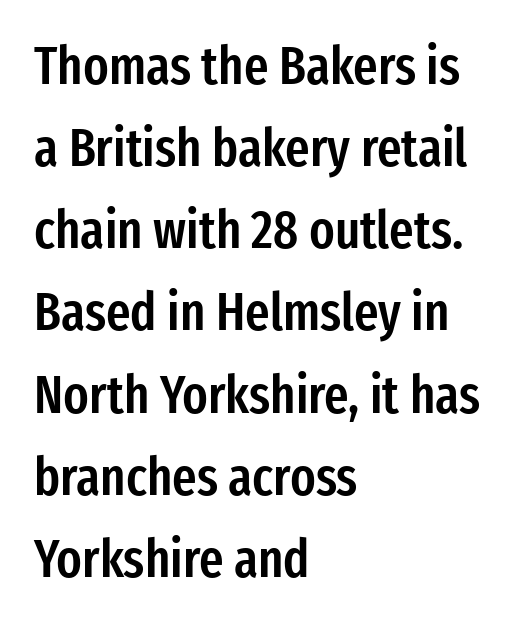
Q: Is the text bold? A: Semi-bold.
Q: Is the text italic (slanted)? A: No, it is upright.
Q: Is the typeface a serif or a sans-serif typeface? A: Sans-serif.
Q: Is the text underlined? A: No.
Q: How is the paragraph aligned? A: Left-aligned.
Q: Is the spacing between letters normal or unusually wide? A: Normal.
Q: Is the spacing between lines tight, normal or loose? A: Normal.
Q: Width (condensed, normal, or wide)? A: Condensed.
Q: Stroke contrast? A: Low.
Q: x-height? A: Medium.
Q: Monospaced? A: No.
